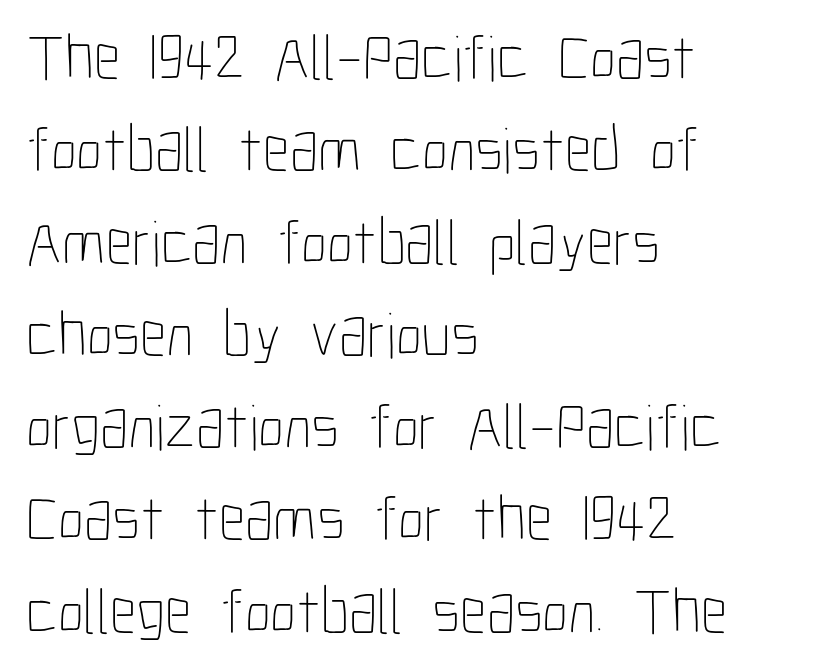
The horizontal fit of the characters is conventional and even. The letters look calm and open, with moderate or lighter stems. These lines sit exactly where default settings would place them. All the whitespace from short lines collects on the right.
